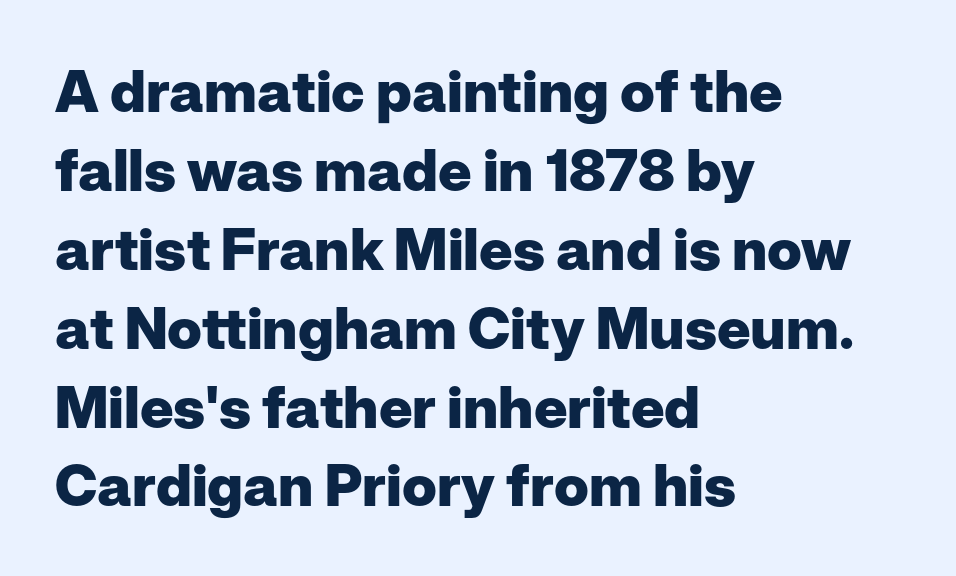
Q: Is the text bold? A: Yes.
Q: Is the text italic (slanted)? A: No, it is upright.
Q: Is the typeface a serif or a sans-serif typeface? A: Sans-serif.
Q: Is the text underlined? A: No.
Q: How is the paragraph aligned? A: Left-aligned.
Q: Is the spacing between letters normal or unusually wide? A: Normal.
Q: Is the spacing between lines tight, normal or loose? A: Normal.
Q: Width (condensed, normal, or wide)? A: Normal.
Q: Stroke contrast? A: Low.
Q: x-height? A: Medium.
Q: Monospaced? A: No.
